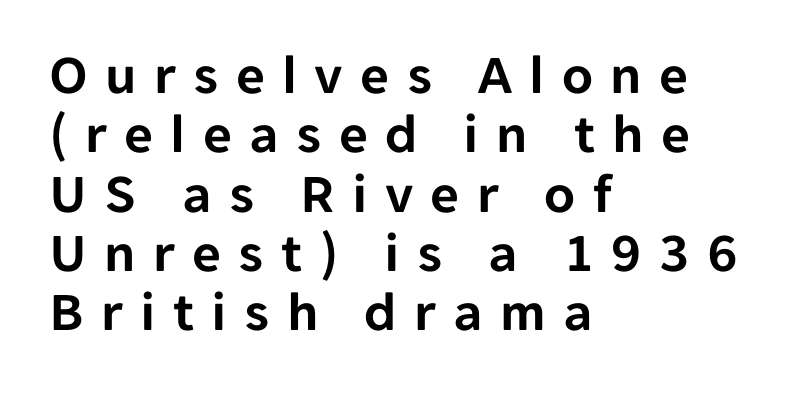
The image shows 56 px sans-serif type, upright; set left-aligned, tight line spacing (1.06x), unusually wide letter spacing (+0.31 em), not underlined; low stroke contrast and a medium x-height.
